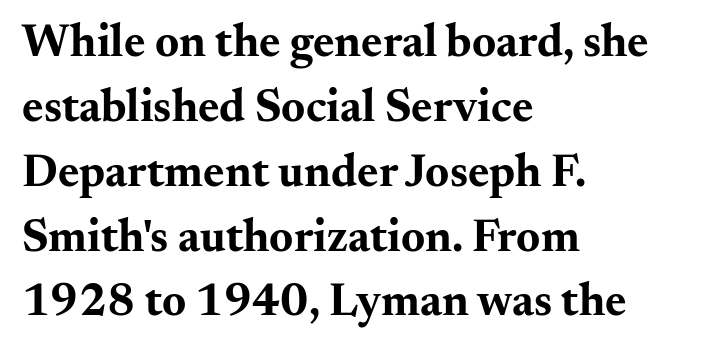
Descenders are the only things crossing below the line. Typesetter's note: full bold, strokes at maximum text heaviness. The rendering uses natural spacing where letterforms have individual widths. Line starts are locked; line ends wander. One glance says typical: line gaps are just what's usual.
